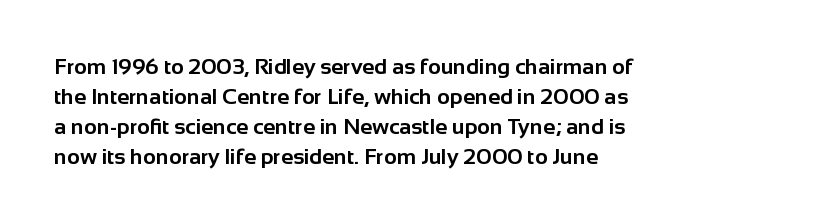
{"italic": "no", "bold": "yes", "underline": "no", "align": "left", "line_spacing": "normal", "line_spacing_ratio": 1.36, "letter_spacing": "normal", "letter_spacing_em": 0.0, "glyph_px": 22}
